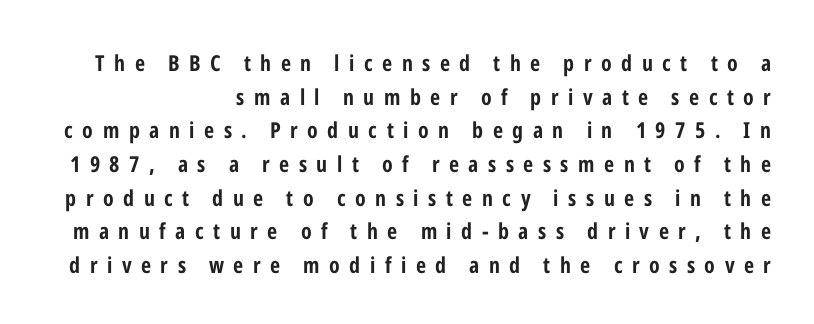
How heavy is the stroke? Heavy — this is a bold. The font's upright variant was chosen for this text. Horizontal bands of white between lines are of average thickness. The strip under each line holds only bare page. A typesetter would call this heavily tracked-out type.
